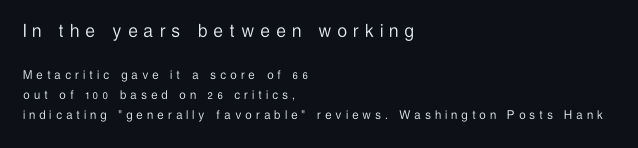
Does extra space separate the letters? Yes, quite a lot of it. The specimen omits any rule beneath the text block's lines. Each new line begins a customary step beneath the previous one. Of the two passages, the one on top uses the larger point size.
